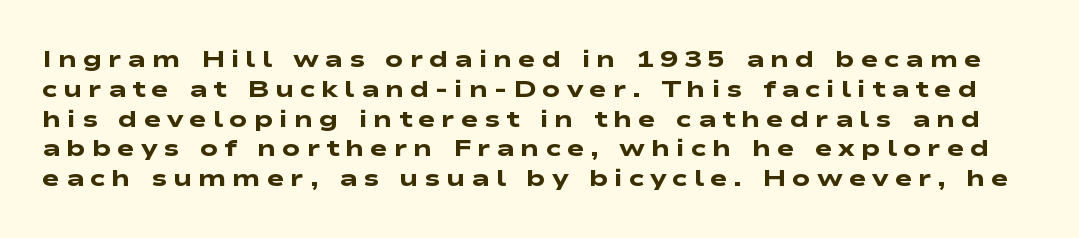
Q: Is the text bold? A: Yes.
Q: Is the text underlined? A: No.
Q: Is the spacing between letters normal or unusually wide? A: Unusually wide.
